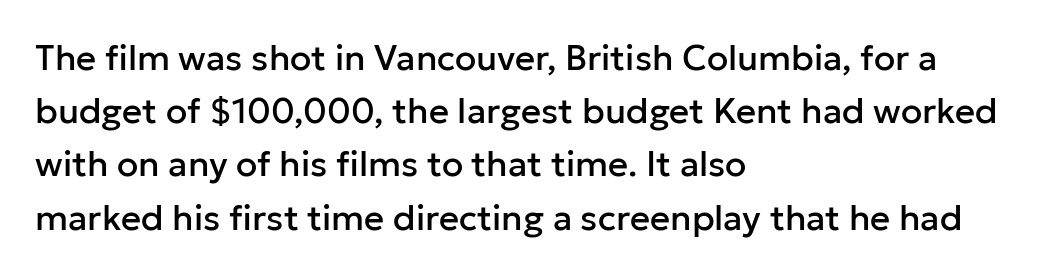
Successive baselines arrive at the customary interval. Stroke terminals: plain, sans-serif. Proportional: the letters do not fall into vertical columns. The line texture is even and compact thanks to regular tracking.
